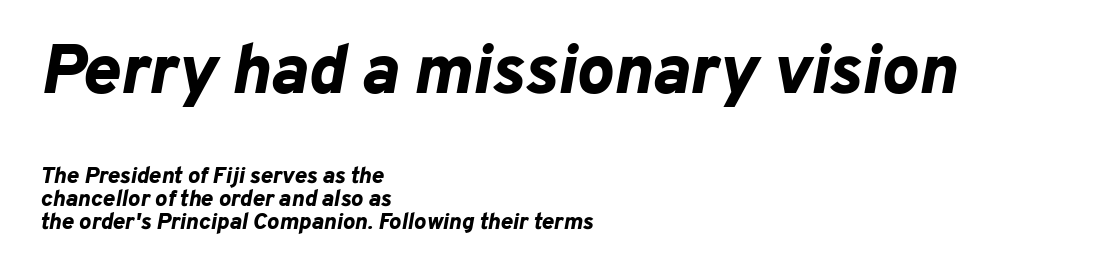
{"italic": "yes", "lean": "right", "slant_degrees": 10, "bold": "yes", "weight": "bold", "width": "normal", "stroke_contrast": "low", "x_height": "medium", "monospaced": "no", "underline": "no", "align": "left", "line_spacing": "tight", "line_spacing_ratio": 0.99, "letter_spacing": "normal", "letter_spacing_em": 0.0, "larger_block": "first", "size_ratio": 3.04, "glyph_px": 70}
